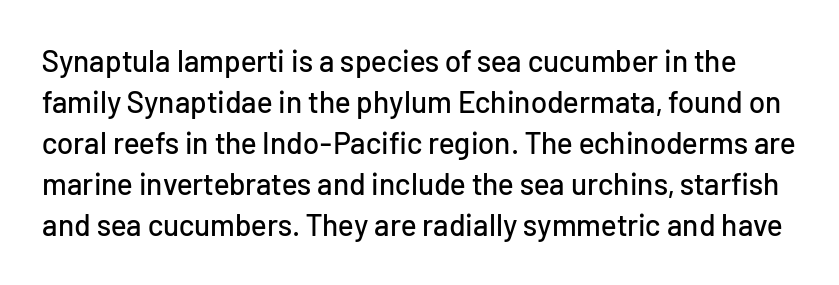
The image shows 30 px sans-serif type, upright; set normal line spacing (1.37x), normal letter spacing, not underlined; low stroke contrast and a medium x-height.
